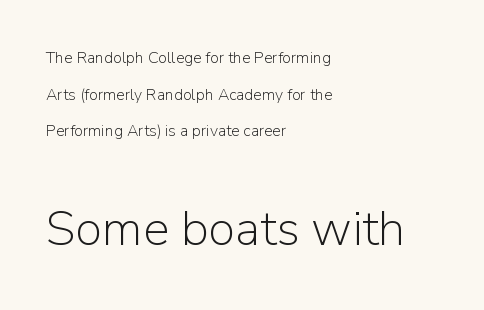
{"serif": "no", "italic": "no", "bold": "no", "weight": "light", "width": "normal", "stroke_contrast": "low", "x_height": "medium", "monospaced": "no", "underline": "no", "align": "left", "line_spacing": "loose", "line_spacing_ratio": 2.29, "letter_spacing": "normal", "letter_spacing_em": 0.0, "larger_block": "second", "size_ratio": 3.06, "glyph_px": 49}
